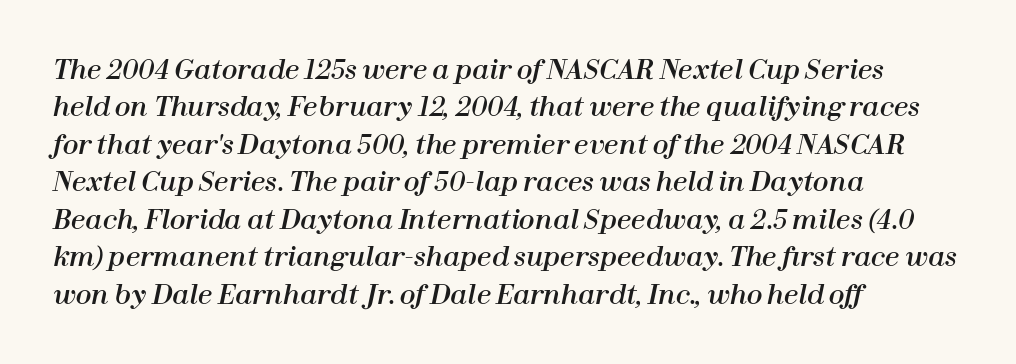
One-word summary of the alignment: left. It's the slanting kind of type. Honestly, the letter spacing is just normal — you wouldn't notice it. Has an underline been added? It has not.
